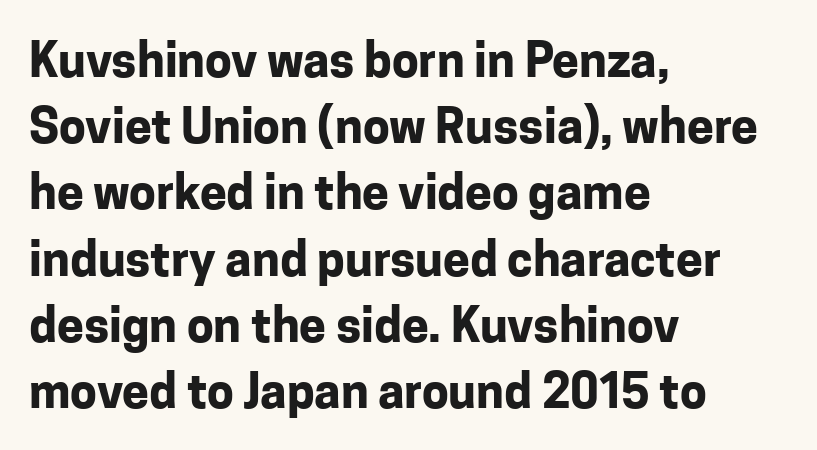
The image shows 48 px bold sans-serif type, upright; set left-aligned, normal line spacing (1.38x), normal letter spacing, not underlined; low stroke contrast and a medium x-height.
